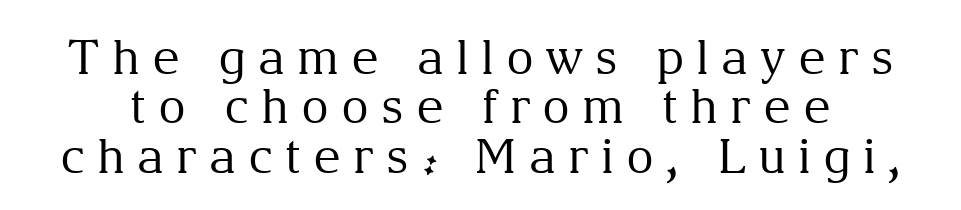
{"serif": "yes", "italic": "no", "bold": "no", "weight": "regular", "width": "normal", "stroke_contrast": "medium", "x_height": "medium", "monospaced": "no", "underline": "no", "line_spacing": "tight", "line_spacing_ratio": 1.03, "letter_spacing": "wide", "letter_spacing_em": 0.25, "glyph_px": 48}
